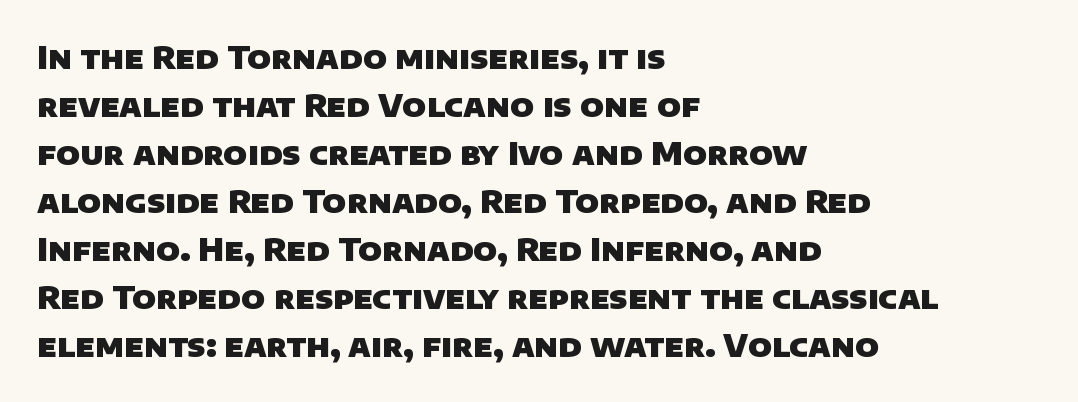
{"serif": "no", "bold": "yes", "weight": "heavy", "width": "normal", "stroke_contrast": "low", "x_height": "large", "monospaced": "no", "underline": "no", "align": "left", "line_spacing": "normal", "line_spacing_ratio": 1.55, "letter_spacing": "normal", "letter_spacing_em": 0.0, "glyph_px": 31}
